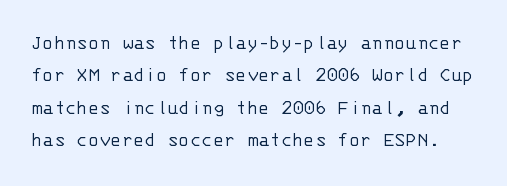
Does extra space separate the letters? No, they use regular spacing. Posture: straight, roman, zero tilt. A quiet, ordinary-to-light weight characterises the typeface. Honestly, the row spacing looks completely unremarkable. The space directly below the letters is spotless.
